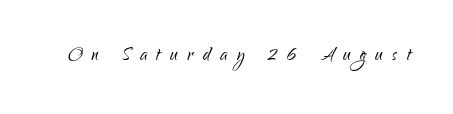
Stems here are at most as thick as an everyday book face. Check the space under the baseline: it is left empty. Spacing between characters has been opened up far beyond the box default.
